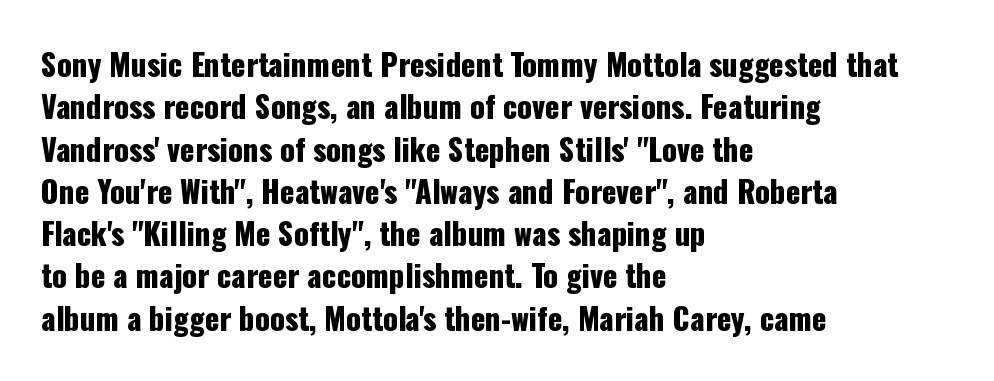
The image shows 30 px condensed sans-serif type, upright; set left-aligned, normal line spacing (1.41x), normal letter spacing, not underlined; low stroke contrast and a medium x-height.
